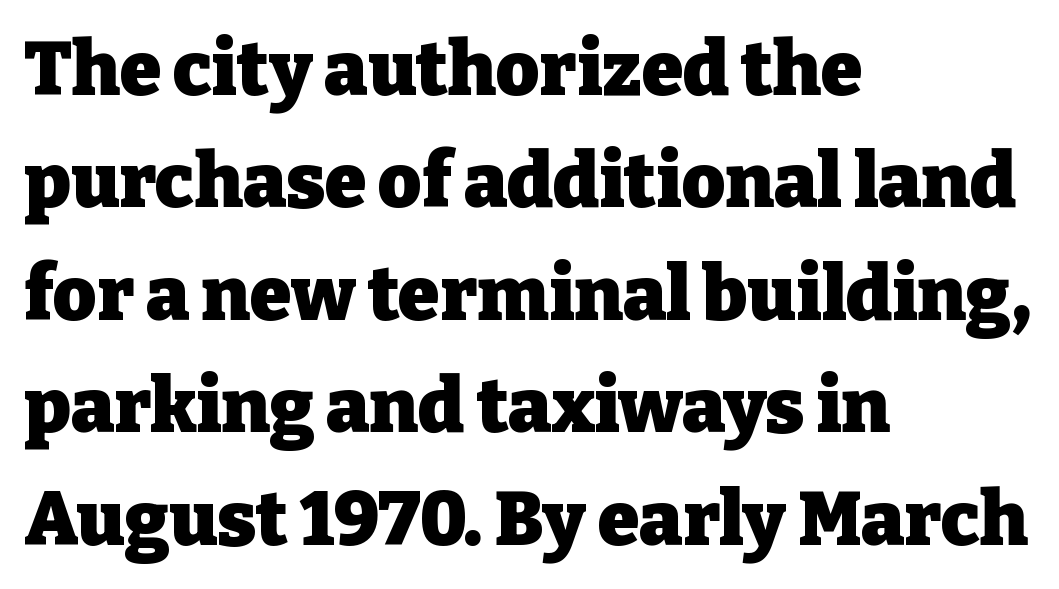
Q: Is the text bold? A: Yes.
Q: Is the text italic (slanted)? A: No, it is upright.
Q: Is the typeface a serif or a sans-serif typeface? A: Serif.
Q: Is the text underlined? A: No.
Q: How is the paragraph aligned? A: Left-aligned.
Q: Is the spacing between letters normal or unusually wide? A: Normal.
Q: Is the spacing between lines tight, normal or loose? A: Normal.
Q: Width (condensed, normal, or wide)? A: Normal.
Q: Stroke contrast? A: Low.
Q: x-height? A: Medium.
Q: Monospaced? A: No.
